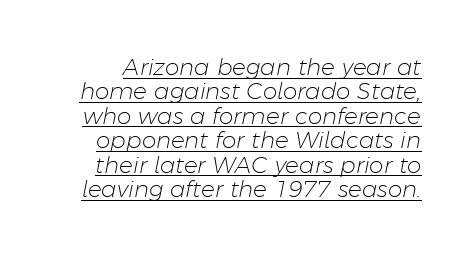
{"italic": "yes", "lean": "right", "slant_degrees": 11, "bold": "no", "underline": "yes", "line_spacing": "tight", "line_spacing_ratio": 1.06, "letter_spacing": "normal", "letter_spacing_em": 0.0, "glyph_px": 23}
